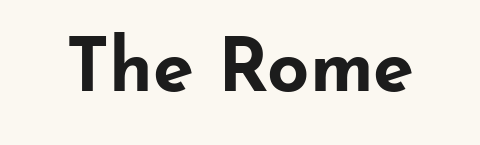
The image shows 74 px bold, wide sans-serif type, upright; set normal letter spacing, not underlined; low stroke contrast and a small x-height.
